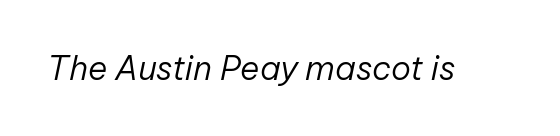
Q: Is the text bold? A: No.
Q: Is the text italic (slanted)? A: Yes, it leans right by about 12 degrees.
Q: Is the text underlined? A: No.
Q: Is the spacing between letters normal or unusually wide? A: Normal.
Q: Width (condensed, normal, or wide)? A: Normal.
Q: Stroke contrast? A: Low.
Q: x-height? A: Medium.
Q: Monospaced? A: No.
